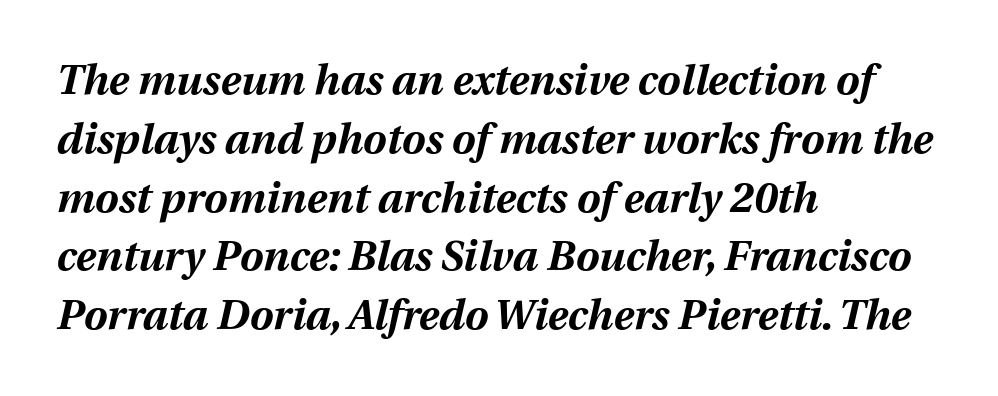
Whoever set this chose a conventional vertical rhythm. Clear beneath every line of the passage. Line starts are locked; line ends wander. Character widths vary here, with narrow letters taking less room than wide ones. Words appear dense and cohesive because spacing is normal.
